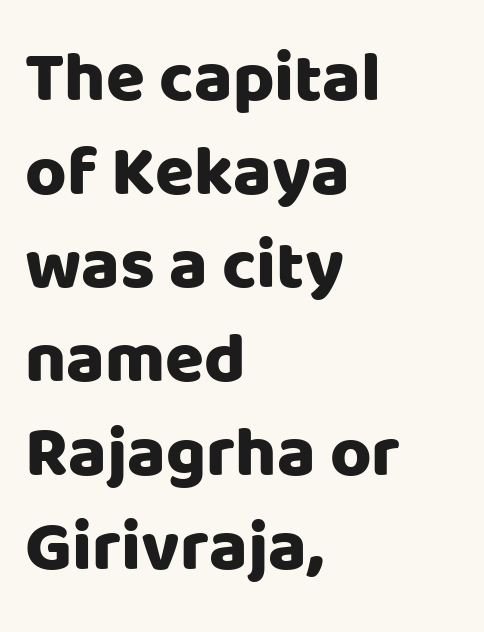
{"serif": "no", "italic": "no", "width": "normal", "stroke_contrast": "low", "x_height": "large", "monospaced": "no", "underline": "no", "align": "left", "line_spacing": "normal", "line_spacing_ratio": 1.32, "letter_spacing": "normal", "letter_spacing_em": 0.0, "glyph_px": 71}
